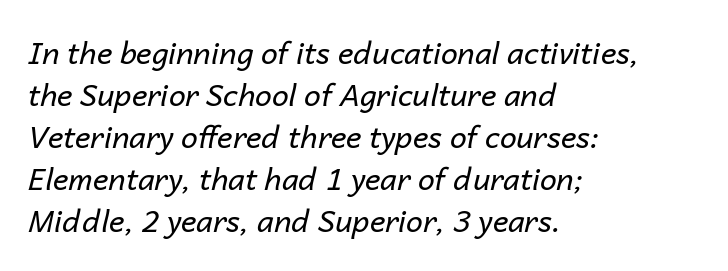
The image shows 30 px regular-weight type, italic (leaning right); set left-aligned, normal line spacing (1.4x), normal letter spacing, not underlined; low stroke contrast and a medium x-height.
